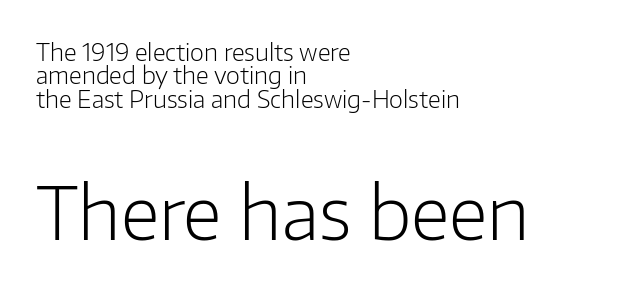
You can tell from the bare stems that sans-serif type was used. Vertically, the passage feels compressed, each row crowding the next. Vertical strokes here are truly vertical. Short and long lines alike share a common starting point at left. The zone under the glyphs is completely vacant.
